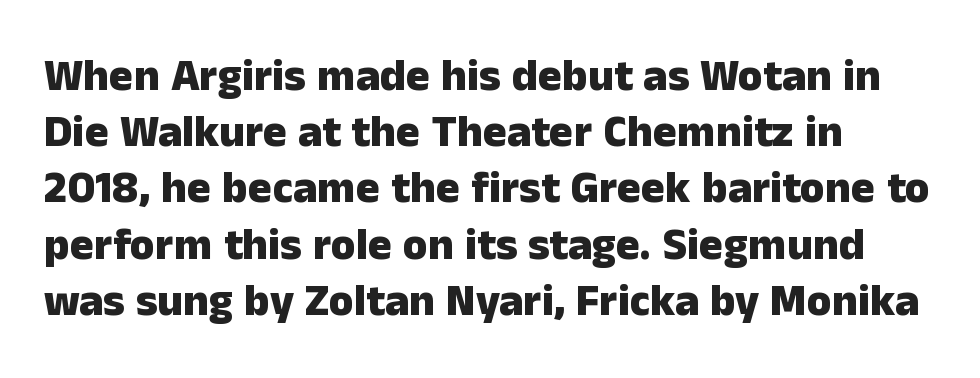
{"serif": "no", "italic": "no", "bold": "yes", "weight": "heavy", "width": "normal", "stroke_contrast": "low", "x_height": "medium", "monospaced": "no", "underline": "no", "align": "left", "line_spacing": "normal", "line_spacing_ratio": 1.25, "letter_spacing": "normal", "letter_spacing_em": 0.0, "glyph_px": 45}
